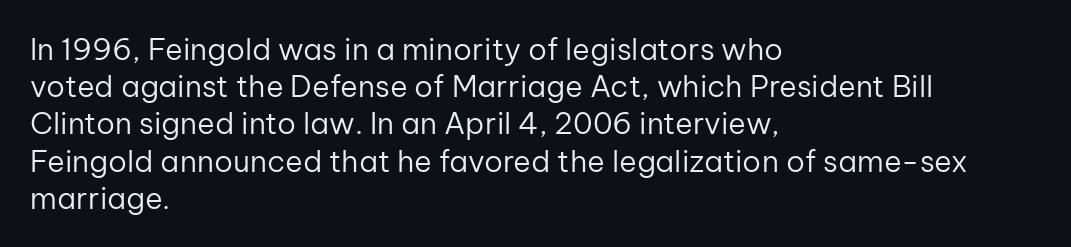
{"serif": "no", "italic": "no", "bold": "no", "weight": "regular", "width": "normal", "stroke_contrast": "low", "x_height": "medium", "monospaced": "no", "underline": "no", "align": "left", "line_spacing_ratio": 1.24, "letter_spacing": "normal", "letter_spacing_em": 0.0, "glyph_px": 30}
